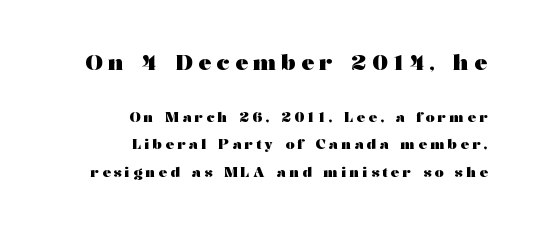
The image shows 22 px bold type, upright; set right-aligned, loose line spacing (1.94x), unusually wide letter spacing (+0.23 em), not underlined; the first (top) block is 1.57x larger.
